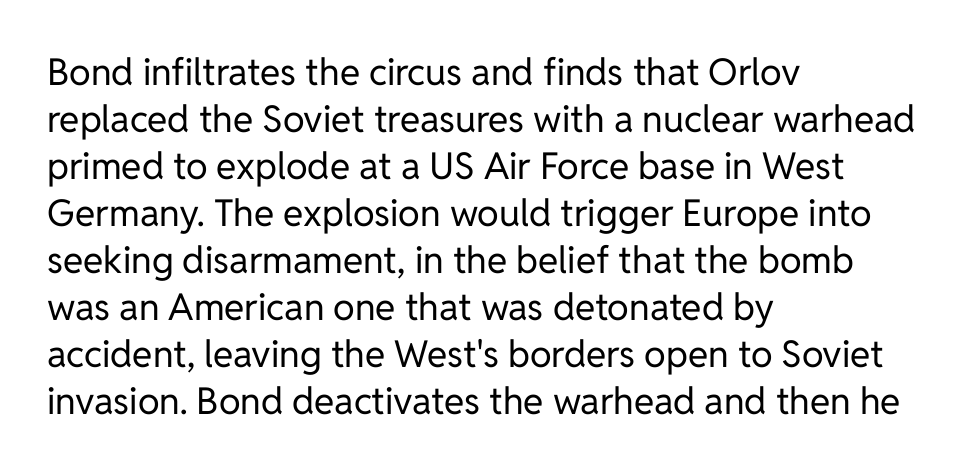
The passage shown is typed in a proportional face where columns would drift. Notice how the stems are strictly vertical — no italics here. The foot of each line stays bare and open. The font is comparable to plain body text, perhaps lighter.
